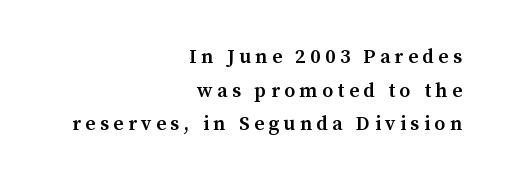
Decoration check: the copy has no underline. Typesetter's note: demi weight, one step under bold. Horizontally, the lines are justified to the trailing edge only. Students, observe: this is what conventionally led text looks like.
